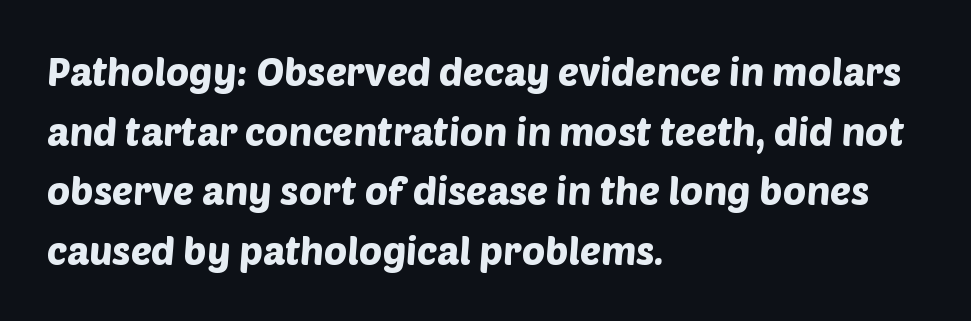
These lines are composed in type without serifs. Check the space under the baseline: it is left empty. No extra tracking has been applied to these lines. Note the varied advance widths — an 'i' is clearly narrower than an 'm'.
